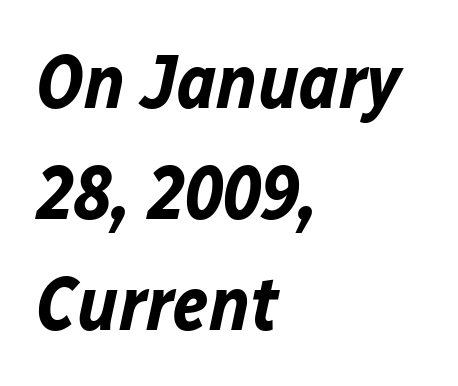
If you drew a line through each stem, it would be angled. Plenty of ink on the page — the face is bold. Nothing unusual about the tracking: characters are spaced as the font intends. Letters rest on an invisible, unmarked baseline. The rows are spaced the way most documents space them.
